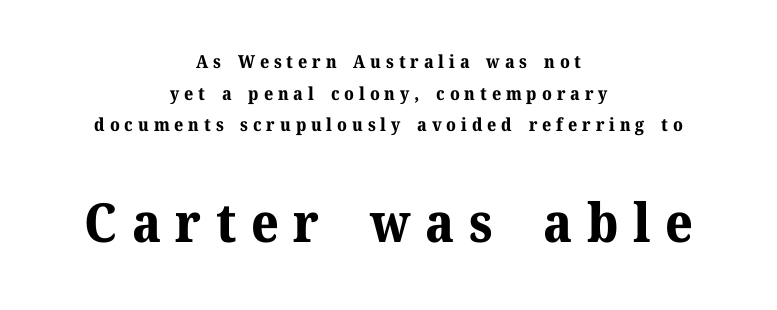
Type size steps up from the first block to the second. What weight is shown? A full bold with thick strokes. Is this a sans? No — the strokes have serifs. You can tell it's not italic because the verticals are truly vertical. Spacing verdict: proportional, widths tailored to each character. Does extra space separate the letters? Yes, quite a lot of it.
